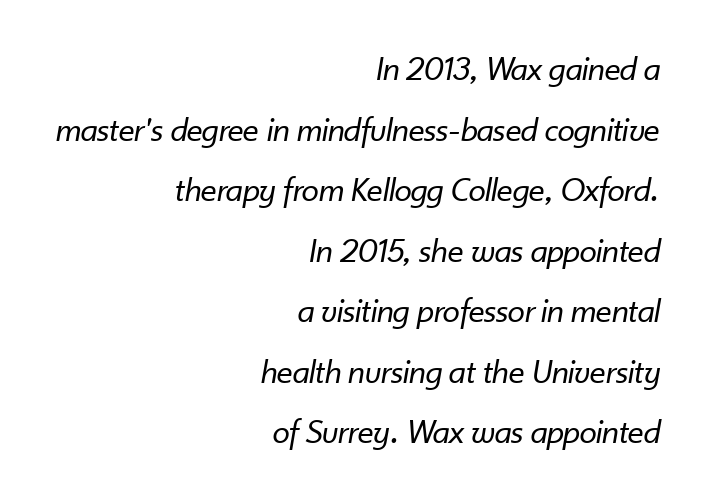
Stroke mass is kept to a normal reading level or below. Compared with ordinary roman type, these characters are visibly tilted. This sample is right-justified, so line beginnings fall wherever the words allow. Spacing between characters is what you'd get straight out of the box. Note the varied advance widths — an 'i' is clearly narrower than an 'm'.
